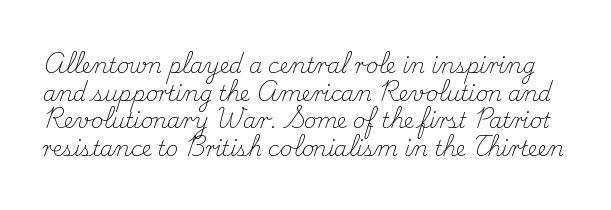
{"bold": "no", "underline": "no", "line_spacing": "normal", "line_spacing_ratio": 1.31, "letter_spacing": "normal", "letter_spacing_em": 0.0, "glyph_px": 21}
